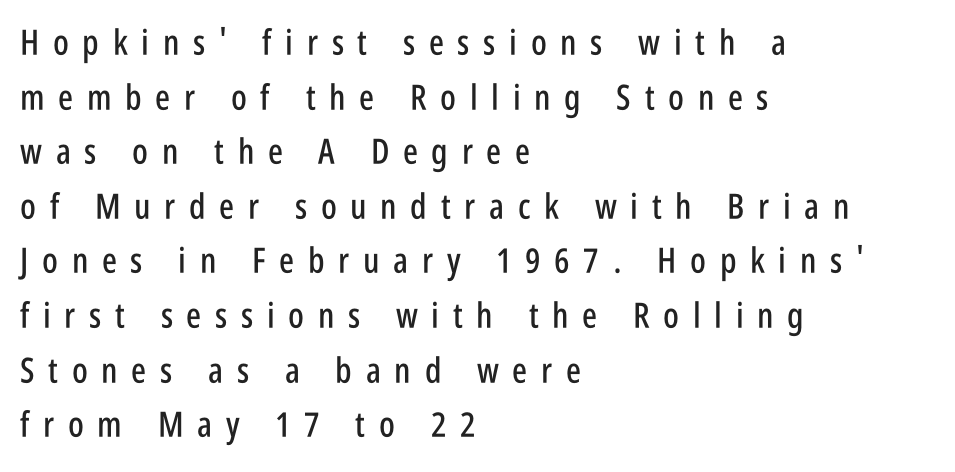
{"serif": "no", "italic": "no", "width": "condensed", "stroke_contrast": "low", "x_height": "large", "monospaced": "no", "underline": "no", "align": "left", "line_spacing": "normal", "line_spacing_ratio": 1.56, "letter_spacing": "wide", "letter_spacing_em": 0.39, "glyph_px": 35}
